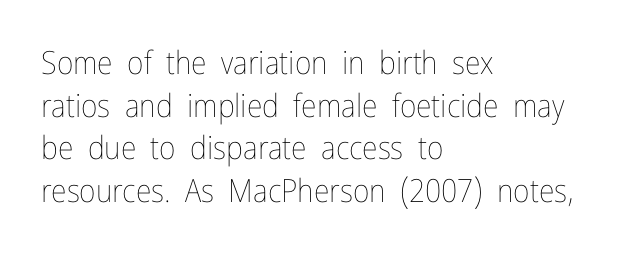
{"italic": "no", "bold": "no", "weight": "thin", "width": "condensed", "stroke_contrast": "low", "x_height": "medium", "monospaced": "no", "underline": "no", "align": "left", "line_spacing": "normal", "line_spacing_ratio": 1.33, "letter_spacing": "normal", "letter_spacing_em": 0.0, "glyph_px": 32}
